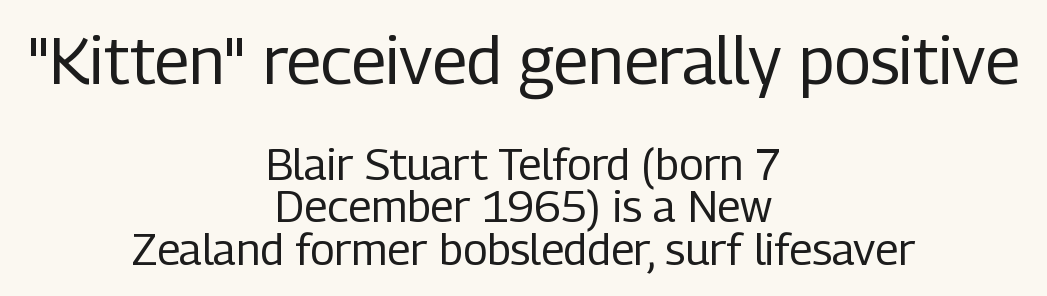
The rendering shows plain stroke endings on the letterforms — a sans-serif design. Inter-character spacing is left at the font's built-in metrics. Layout note: lines centered. Check the space under the baseline: it is left empty. If you drew a line through each stem, it would be perfectly vertical. The letters advance in unequal steps, a hallmark of proportional type.
